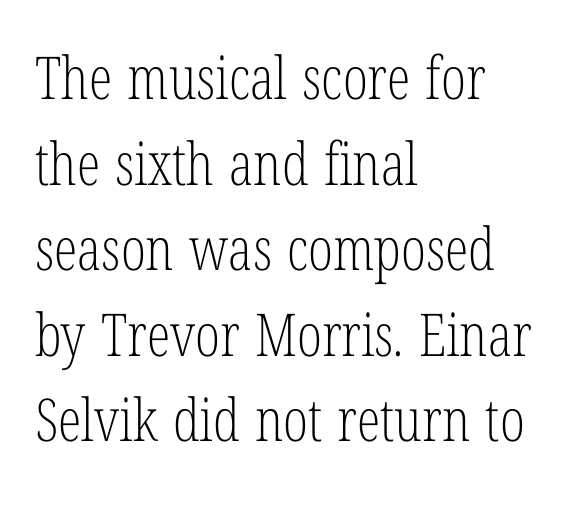
{"serif": "yes", "italic": "no", "bold": "no", "weight": "light", "width": "condensed", "stroke_contrast": "low", "x_height": "medium", "monospaced": "no", "underline": "no", "align": "left", "line_spacing": "normal", "line_spacing_ratio": 1.45, "letter_spacing": "normal", "letter_spacing_em": 0.0, "glyph_px": 59}
